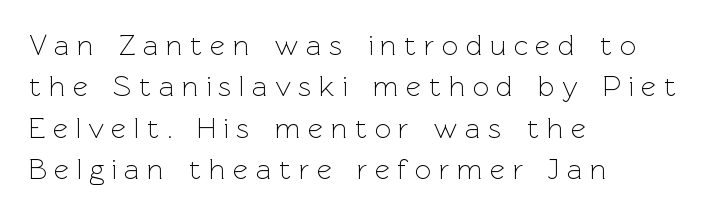
The text block is weighted toward the left margin, trailing off unevenly rightward. Ordinary non-slanted type is in use. Typographically, this falls in the sans-serif category. Each word looks stretched out because of the extra space between its letters. Proportional: the letters do not fall into vertical columns. Descender tails drop into unmarked territory.
